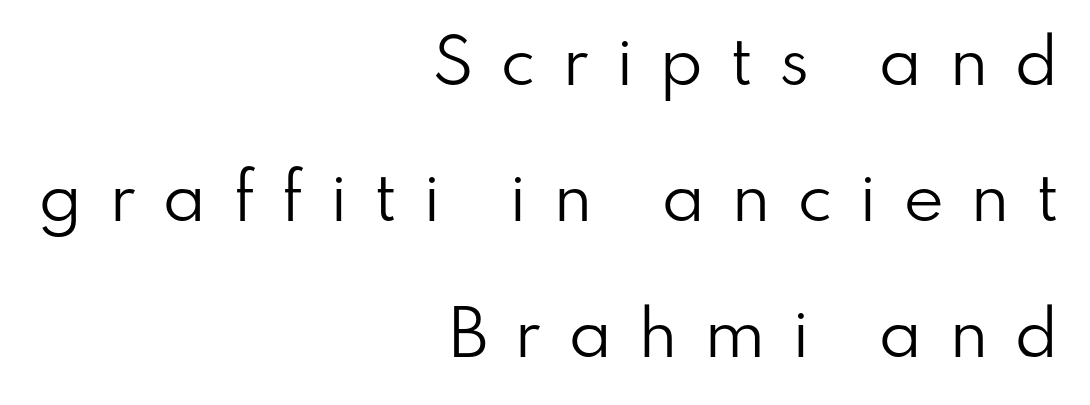
The image shows 62 px regular-weight sans-serif type, upright; set right-aligned, loose line spacing (2.19x), unusually wide letter spacing (+0.42 em), not underlined; low stroke contrast and a small x-height.
